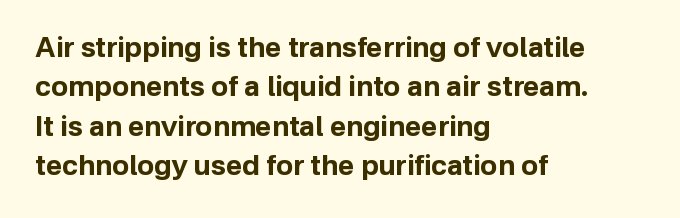
Q: Is the text bold? A: Yes.
Q: Is the text italic (slanted)? A: No, it is upright.
Q: Is the typeface a serif or a sans-serif typeface? A: Sans-serif.
Q: Is the text underlined? A: No.
Q: How is the paragraph aligned? A: Left-aligned.
Q: Is the spacing between letters normal or unusually wide? A: Normal.
Q: Is the spacing between lines tight, normal or loose? A: Normal.
Q: Width (condensed, normal, or wide)? A: Normal.
Q: Stroke contrast? A: Low.
Q: x-height? A: Medium.
Q: Monospaced? A: No.
